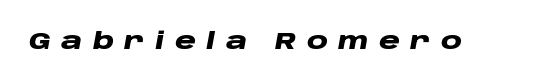
A typesetter would mark this as italic. How heavy is the stroke? Heavy — this is a bold. Honestly, the letter spacing is so wide it's the main thing you notice. Unmarked baselines from the first word to the last.
